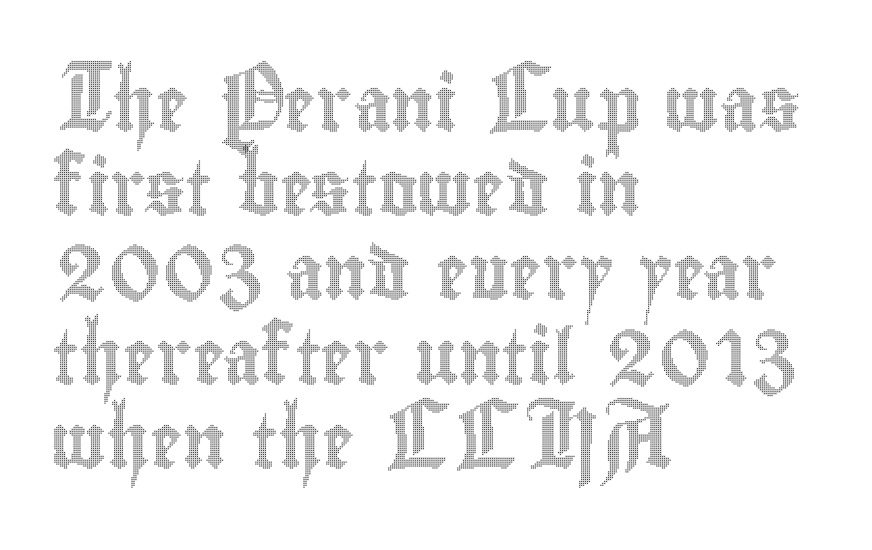
Q: Is the text italic (slanted)? A: No, it is upright.
Q: Is the text underlined? A: No.
Q: How is the paragraph aligned? A: Left-aligned.
Q: Is the spacing between letters normal or unusually wide? A: Normal.
Q: Is the spacing between lines tight, normal or loose? A: Normal.
Q: Width (condensed, normal, or wide)? A: Condensed.
Q: x-height? A: Small.
Q: Monospaced? A: No.
